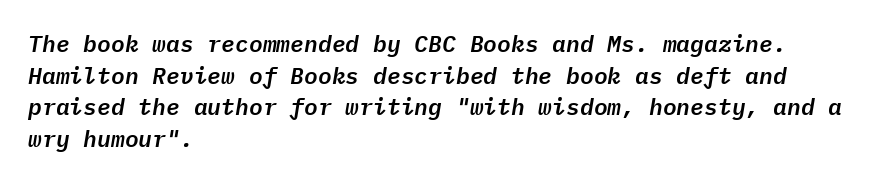
Q: Is the text italic (slanted)? A: Yes, it leans right by about 9 degrees.
Q: Is the text underlined? A: No.
Q: How is the paragraph aligned? A: Left-aligned.
Q: Is the spacing between letters normal or unusually wide? A: Normal.
Q: Is the spacing between lines tight, normal or loose? A: Normal.
